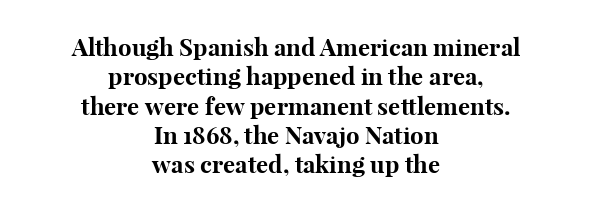
Q: Is the text bold? A: Yes.
Q: Is the text italic (slanted)? A: No, it is upright.
Q: Is the text underlined? A: No.
Q: How is the paragraph aligned? A: Centered.
Q: Is the spacing between letters normal or unusually wide? A: Normal.
